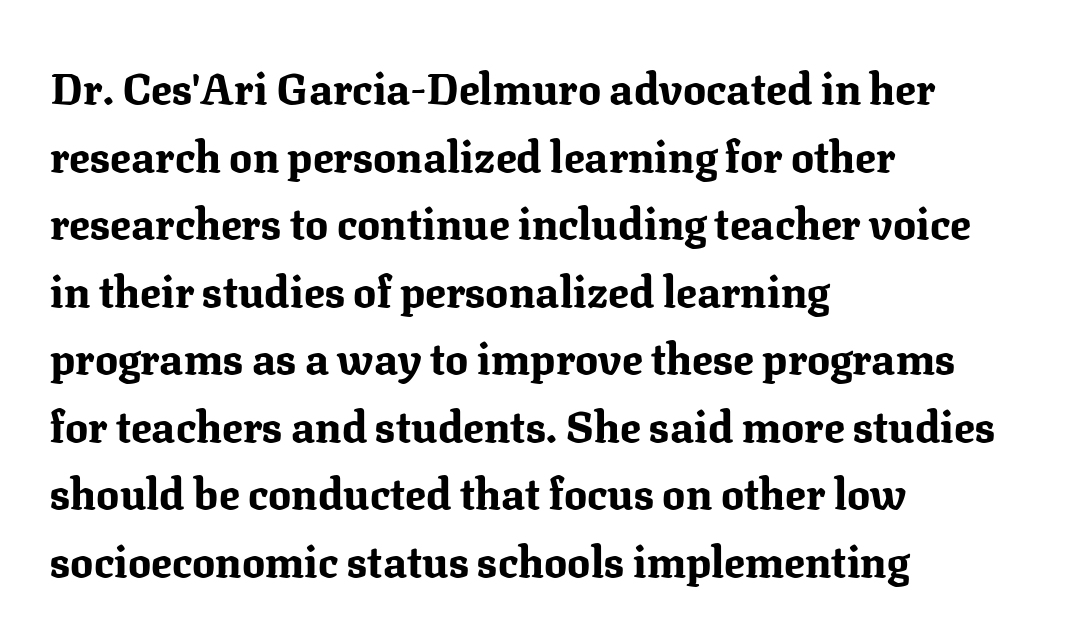
Q: Is the text bold? A: Yes.
Q: Is the text italic (slanted)? A: No, it is upright.
Q: Is the typeface a serif or a sans-serif typeface? A: Serif.
Q: Is the text underlined? A: No.
Q: How is the paragraph aligned? A: Left-aligned.
Q: Is the spacing between letters normal or unusually wide? A: Normal.
Q: Is the spacing between lines tight, normal or loose? A: Normal.
Q: Width (condensed, normal, or wide)? A: Normal.
Q: Stroke contrast? A: Medium.
Q: x-height? A: Medium.
Q: Monospaced? A: No.
